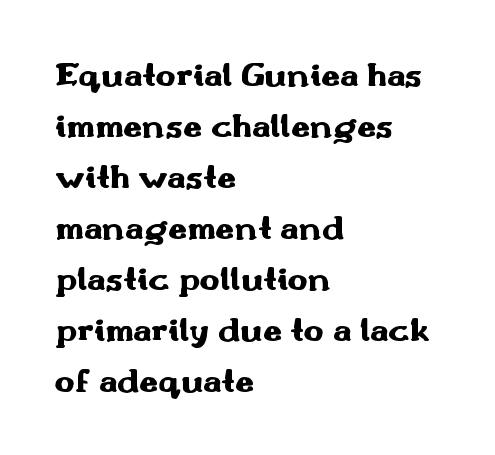
{"serif": "no", "italic": "no", "bold": "yes", "weight": "heavy", "width": "wide", "stroke_contrast": "medium", "x_height": "small", "monospaced": "no", "underline": "no", "align": "left", "line_spacing": "normal", "line_spacing_ratio": 1.5, "letter_spacing": "normal", "letter_spacing_em": 0.0, "glyph_px": 34}
